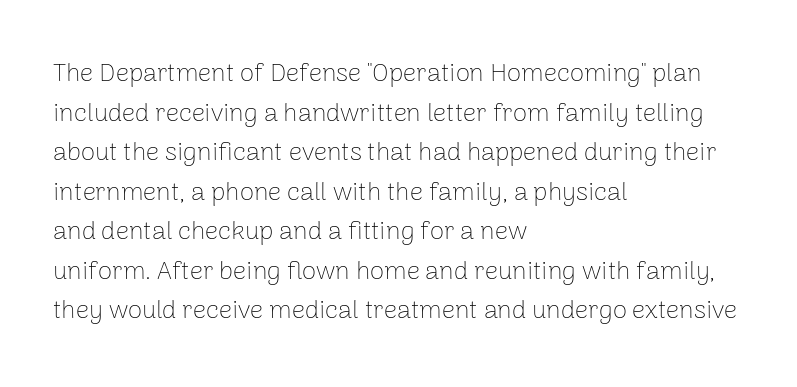
The block of text has a typical density, with ordinary space between rows. The line texture is even and compact thanks to regular tracking. Nothing heavy about these letters — not bold at all. Which margin do the lines hug? The left one — the right edge is uneven.
